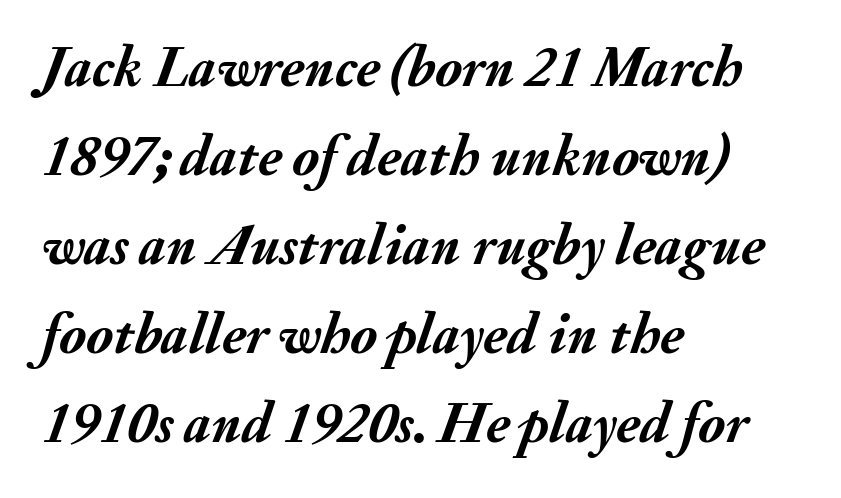
The image shows 57 px semibold type, italic (leaning right); set left-aligned, normal line spacing (1.56x), normal letter spacing, not underlined; medium stroke contrast and a small x-height.
